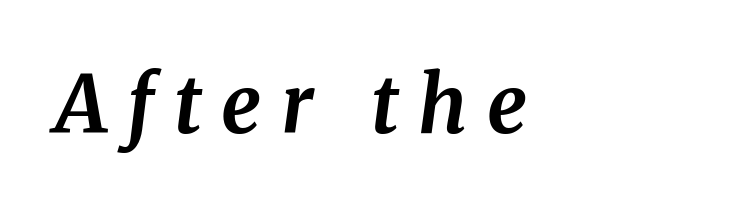
{"serif": "yes", "italic": "yes", "lean": "right", "slant_degrees": 8, "bold": "yes", "weight": "bold", "width": "normal", "stroke_contrast": "medium", "x_height": "medium", "monospaced": "no", "underline": "no", "letter_spacing": "wide", "letter_spacing_em": 0.25, "glyph_px": 79}
